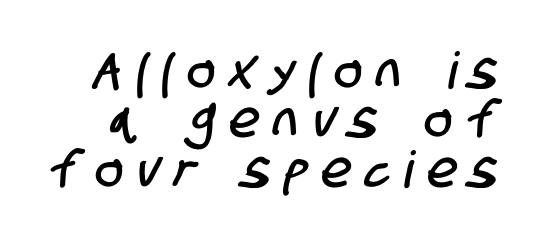
{"serif": "no", "width": "condensed", "stroke_contrast": "low", "x_height": "large", "monospaced": "no", "underline": "no", "line_spacing": "tight", "line_spacing_ratio": 0.97, "letter_spacing": "wide", "letter_spacing_em": 0.31, "glyph_px": 51}
